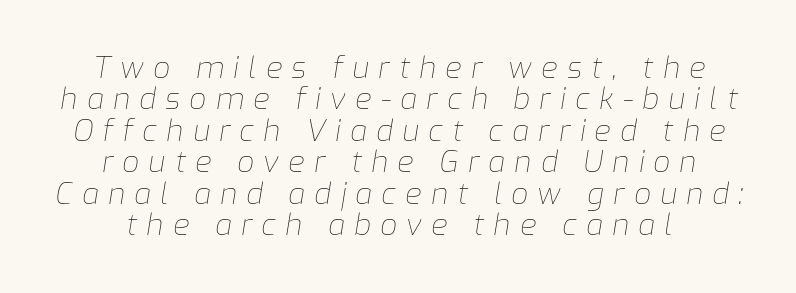
Beneath every word, the page is bare. Is the stroke heavy? The answer is a plain regular-or-lighter. Short and long lines alike share a common midpoint. This rendering widens character spacing well past its baseline value. You could barely slide anything between these rows. This sample has the flowing, uneven cadence of proportional lettering.
